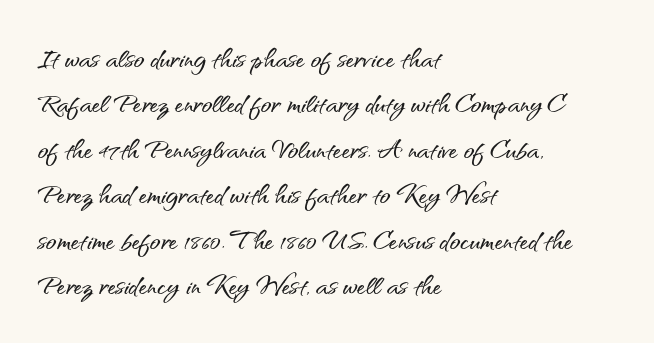
Q: Is the text italic (slanted)? A: Yes.
Q: Is the typeface a serif or a sans-serif typeface? A: Sans-serif.
Q: Is the text underlined? A: No.
Q: How is the paragraph aligned? A: Left-aligned.
Q: Is the spacing between letters normal or unusually wide? A: Normal.
Q: Is the spacing between lines tight, normal or loose? A: Normal.
Q: Width (condensed, normal, or wide)? A: Normal.
Q: Stroke contrast? A: Medium.
Q: x-height? A: Small.
Q: Monospaced? A: No.
